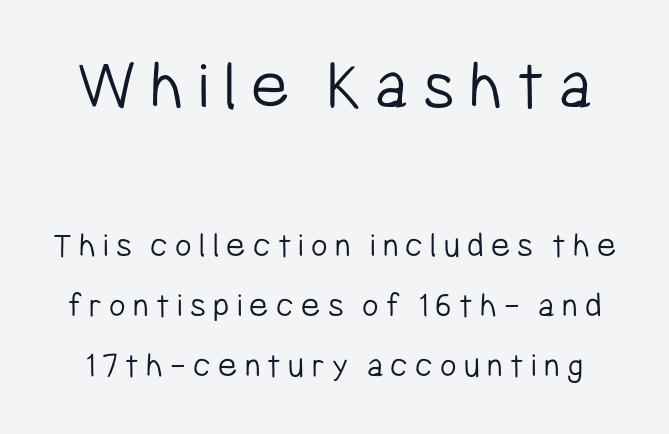
The image shows 72 px light, condensed sans-serif type, upright; set normal line spacing (1.67x), unusually wide letter spacing (+0.2 em), not underlined; the first (top) block is 2.0x larger; low stroke contrast and a medium x-height.
